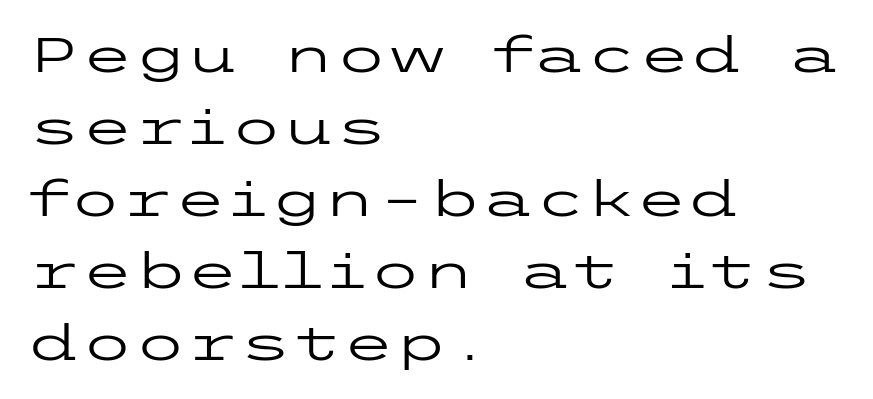
Q: Is the text bold? A: No.
Q: Is the text italic (slanted)? A: No, it is upright.
Q: Is the typeface a serif or a sans-serif typeface? A: Sans-serif.
Q: Is the text underlined? A: No.
Q: How is the paragraph aligned? A: Left-aligned.
Q: Is the spacing between letters normal or unusually wide? A: Normal.
Q: Is the spacing between lines tight, normal or loose? A: Normal.
Q: Width (condensed, normal, or wide)? A: Wide.
Q: Stroke contrast? A: Low.
Q: x-height? A: Medium.
